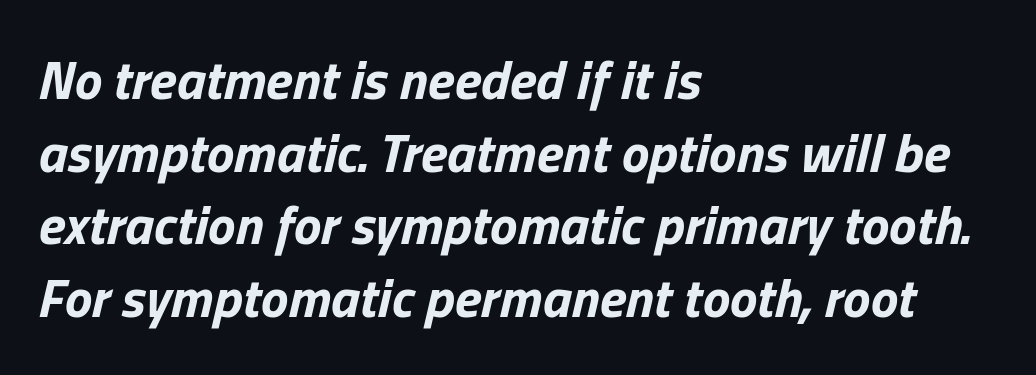
If you drew a ruler down the left edge, every line would touch it. The font's italic variant was chosen for this text. Look at the stroke-to-counter ratio: heavy, a bold. This sample has the flowing, uneven cadence of proportional lettering. Default kerning and tracking; the words read as compact shapes.
